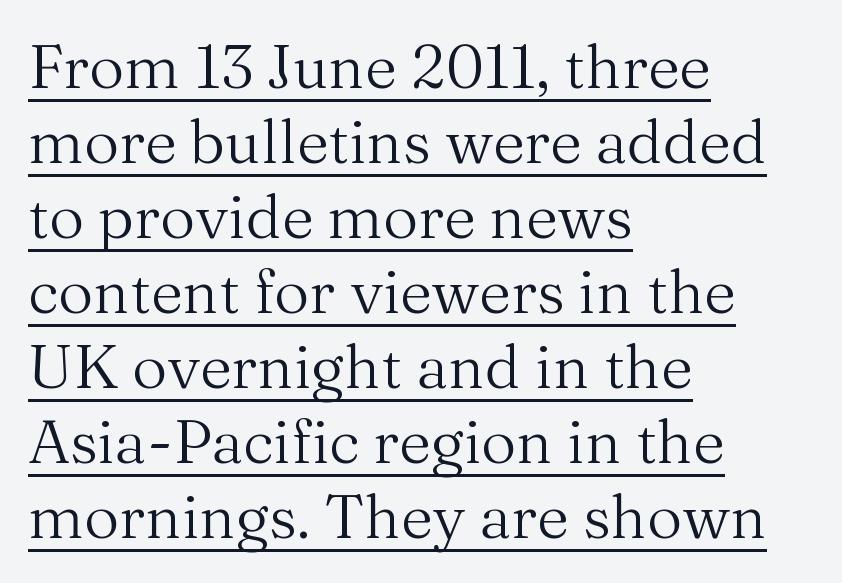
{"serif": "yes", "italic": "no", "bold": "no", "weight": "regular", "width": "normal", "stroke_contrast": "medium", "x_height": "medium", "monospaced": "no", "underline": "yes", "align": "left", "line_spacing_ratio": 1.23, "letter_spacing": "normal", "letter_spacing_em": 0.0, "glyph_px": 61}
